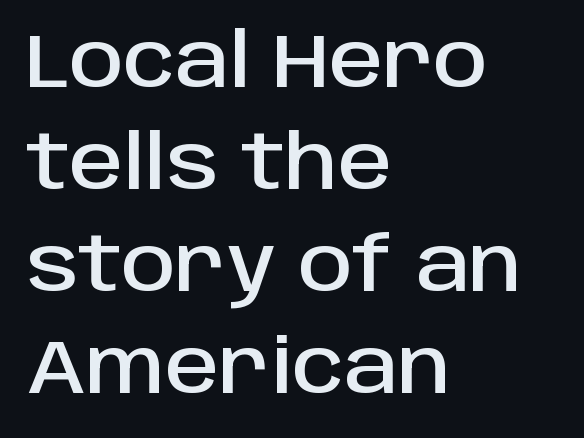
The image shows 76 px sans-serif type, upright; set left-aligned, normal line spacing (1.34x), normal letter spacing, not underlined; low stroke contrast and a large x-height.
